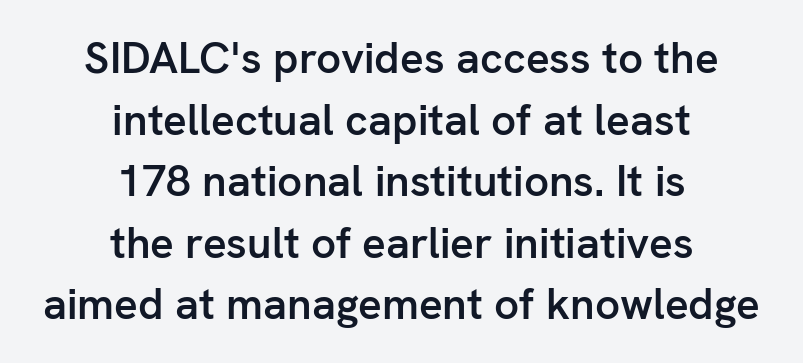
Q: Is the text bold? A: Semi-bold.
Q: Is the text italic (slanted)? A: No, it is upright.
Q: Is the typeface a serif or a sans-serif typeface? A: Sans-serif.
Q: Is the text underlined? A: No.
Q: How is the paragraph aligned? A: Centered.
Q: Is the spacing between letters normal or unusually wide? A: Normal.
Q: Is the spacing between lines tight, normal or loose? A: Normal.
Q: Width (condensed, normal, or wide)? A: Normal.
Q: Stroke contrast? A: Low.
Q: x-height? A: Medium.
Q: Monospaced? A: No.
